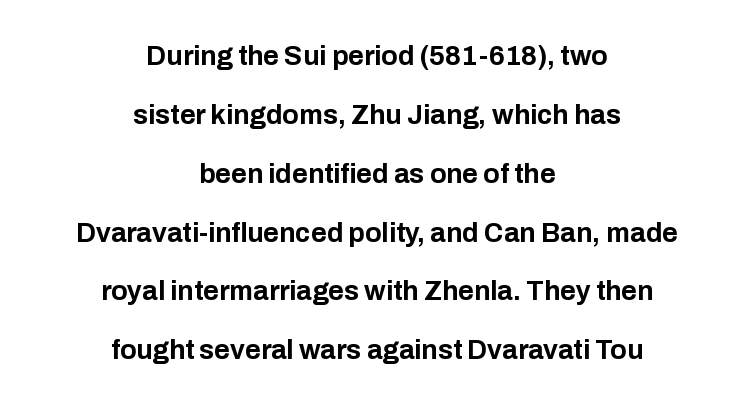
Caption: bold face, heavy strokes. The letters stand straight up with perfectly vertical stems. Tracking value appears to be zero — textbook default spacing. Nobody drew a line under any word here. These lines are centered, leaving both edges ragged. Regarding leading, the lines here are spaced well apart.
